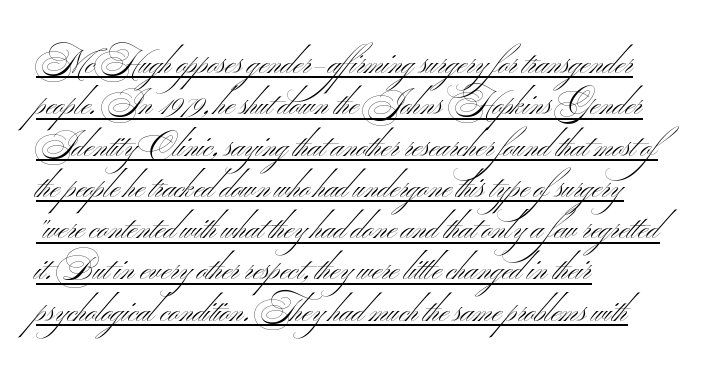
{"serif": "no", "bold": "no", "weight": "light", "width": "wide", "stroke_contrast": "medium", "x_height": "small", "monospaced": "no", "underline": "yes", "align": "left", "line_spacing": "normal", "line_spacing_ratio": 1.29, "letter_spacing": "normal", "letter_spacing_em": 0.0, "glyph_px": 32}
